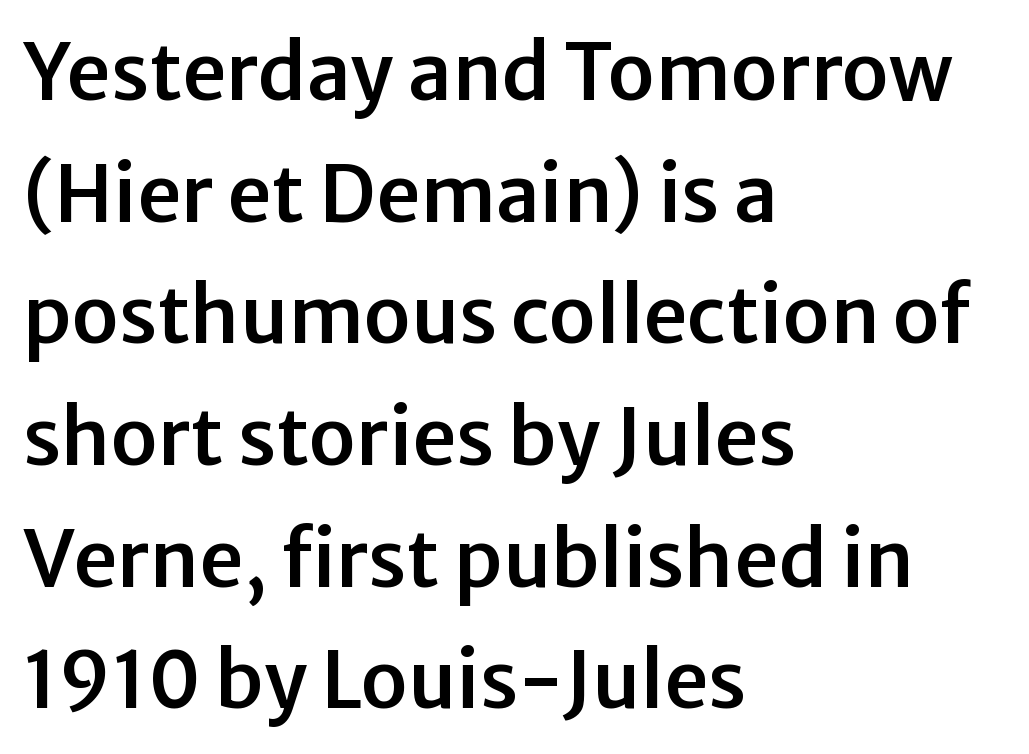
Q: Is the text italic (slanted)? A: No, it is upright.
Q: Is the typeface a serif or a sans-serif typeface? A: Sans-serif.
Q: Is the text underlined? A: No.
Q: How is the paragraph aligned? A: Left-aligned.
Q: Is the spacing between letters normal or unusually wide? A: Normal.
Q: Is the spacing between lines tight, normal or loose? A: Normal.
Q: Width (condensed, normal, or wide)? A: Normal.
Q: Stroke contrast? A: Low.
Q: x-height? A: Medium.
Q: Monospaced? A: No.
